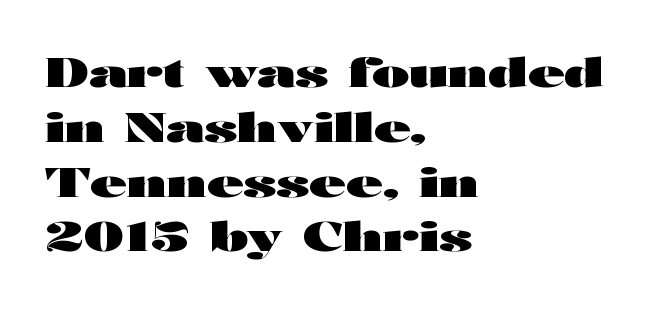
Here the glyphs are tracked normally, forming tight word shapes. The space directly below the letters is spotless. I'd describe the lettering as bold — thick and assertive. Vertically, the passage feels balanced, rows spaced as you'd expect.
